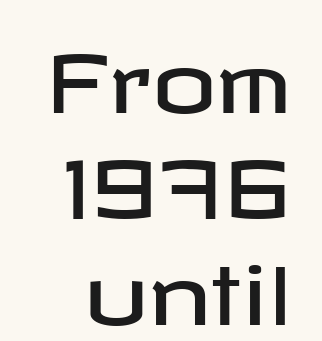
Q: Is the text italic (slanted)? A: No, it is upright.
Q: Is the typeface a serif or a sans-serif typeface? A: Sans-serif.
Q: Is the text underlined? A: No.
Q: Is the spacing between letters normal or unusually wide? A: Normal.
Q: Is the spacing between lines tight, normal or loose? A: Normal.
Q: Width (condensed, normal, or wide)? A: Wide.
Q: Stroke contrast? A: Low.
Q: x-height? A: Medium.
